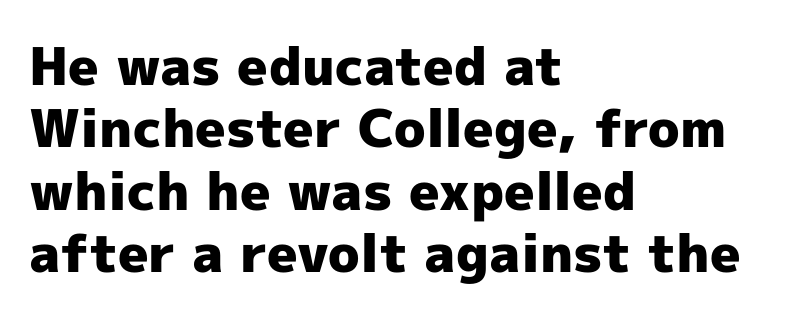
The image shows 52 px heavy sans-serif type, upright; set left-aligned, line spacing 1.2x, normal letter spacing, not underlined; a medium x-height.
